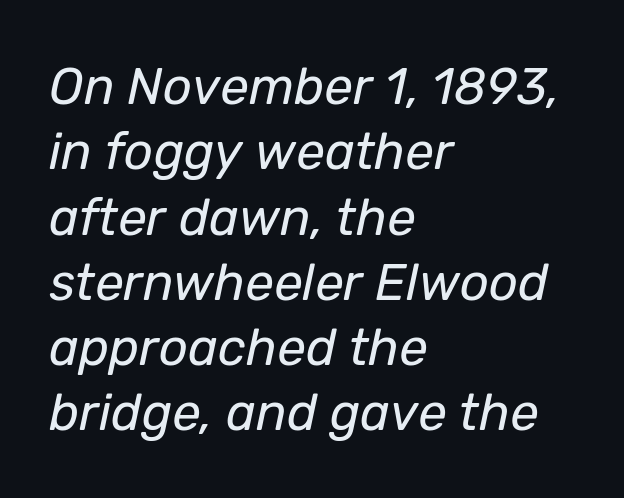
{"italic": "yes", "lean": "right", "slant_degrees": 12, "bold": "no", "weight": "regular", "width": "normal", "stroke_contrast": "low", "x_height": "medium", "monospaced": "no", "underline": "no", "align": "left", "line_spacing": "normal", "line_spacing_ratio": 1.28, "letter_spacing": "normal", "letter_spacing_em": 0.0, "glyph_px": 51}
